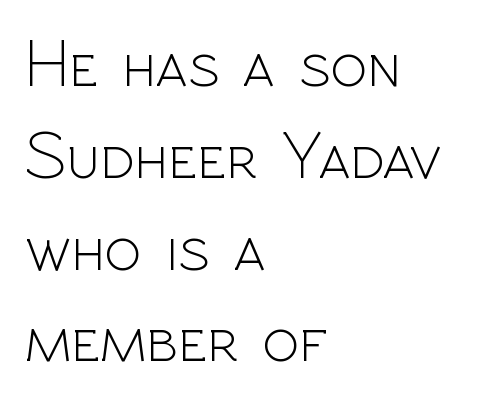
{"serif": "no", "italic": "no", "bold": "no", "weight": "light", "width": "normal", "x_height": "medium", "monospaced": "no", "underline": "no", "align": "left", "line_spacing": "normal", "line_spacing_ratio": 1.35, "letter_spacing": "normal", "letter_spacing_em": 0.0, "glyph_px": 68}
